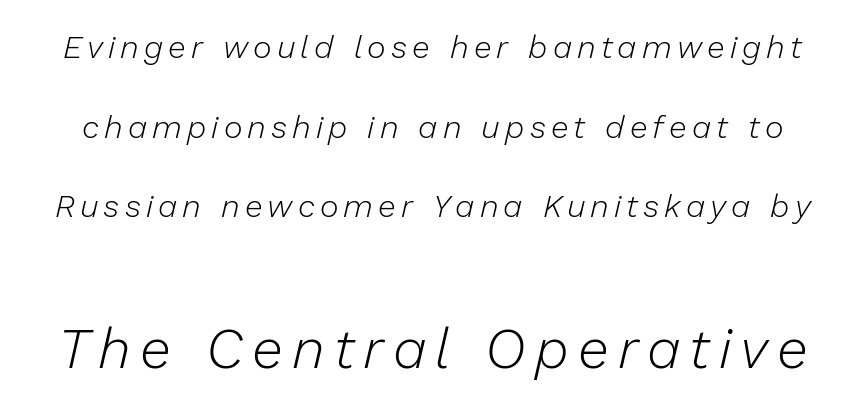
Q: Is the text bold? A: No.
Q: Is the text italic (slanted)? A: Yes, it leans right by about 13 degrees.
Q: Is the text underlined? A: No.
Q: Is the spacing between lines tight, normal or loose? A: Loose.
Q: Which block of text is set in a larger size, the first (top) or the second (bottom)? A: The second (bottom) one.
Q: Width (condensed, normal, or wide)? A: Normal.
Q: Stroke contrast? A: Low.
Q: x-height? A: Medium.
Q: Monospaced? A: No.
